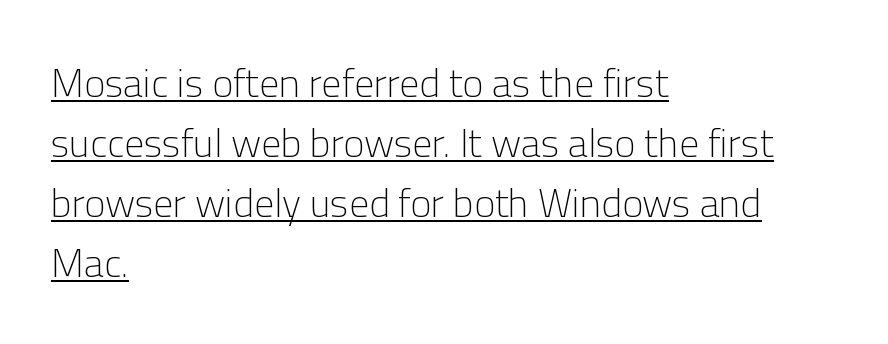
Is this a sans? Yes — the strokes have no serifs. Posture: upright roman. The vertical gap from one line to the next is medium. Where is the straight margin? On the left. Note the varied advance widths — an 'i' is clearly narrower than an 'm'.
